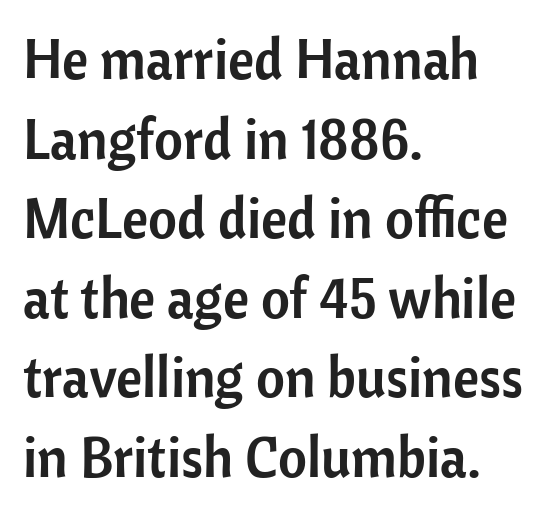
{"serif": "no", "italic": "no", "width": "normal", "stroke_contrast": "low", "x_height": "medium", "monospaced": "no", "underline": "no", "align": "left", "line_spacing": "normal", "line_spacing_ratio": 1.42, "letter_spacing": "normal", "letter_spacing_em": 0.0, "glyph_px": 56}
